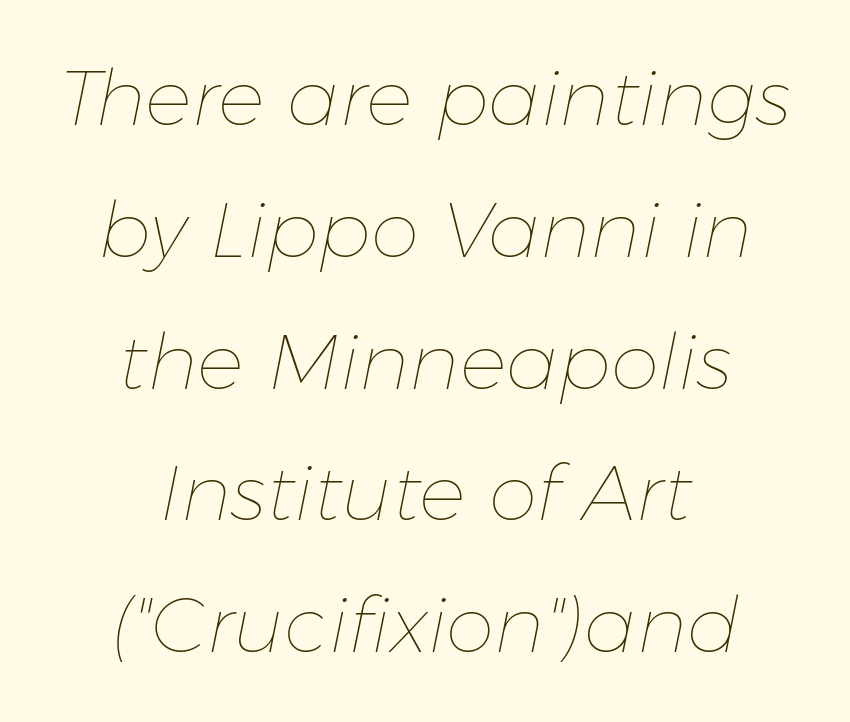
{"italic": "yes", "lean": "right", "slant_degrees": 11, "bold": "no", "weight": "thin", "width": "normal", "stroke_contrast": "low", "x_height": "medium", "monospaced": "no", "underline": "no", "align": "center", "line_spacing": "normal", "line_spacing_ratio": 1.69, "letter_spacing": "normal", "letter_spacing_em": 0.0, "glyph_px": 78}
